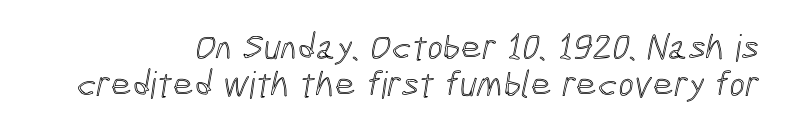
The image shows 37 px condensed type; set right-aligned, tight line spacing (1.01x), normal letter spacing, not underlined; a medium x-height.
